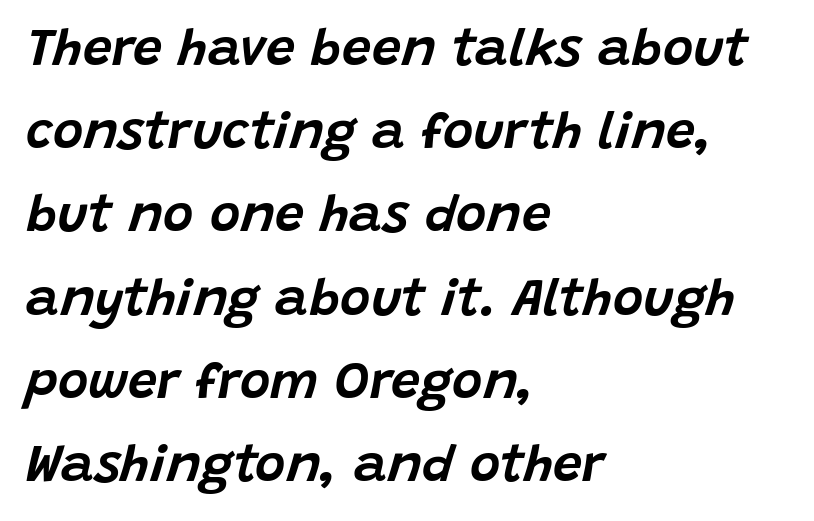
The image shows 52 px text type, italic (leaning right); set left-aligned, normal line spacing (1.6x), normal letter spacing, not underlined; low stroke contrast and a large x-height.
